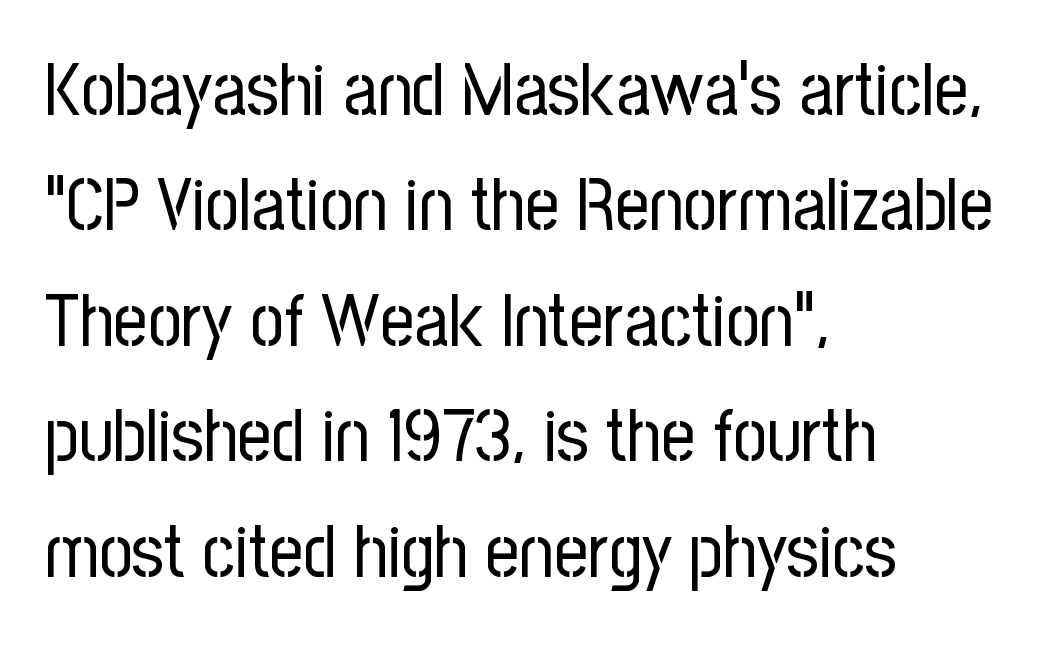
The image shows 74 px regular-weight, condensed sans-serif type, upright; set left-aligned, normal line spacing (1.56x), normal letter spacing, not underlined; low stroke contrast and a medium x-height.
